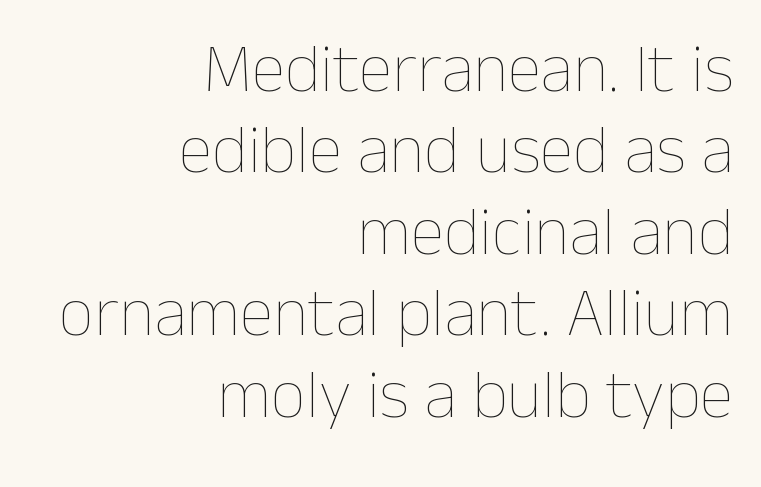
The image shows 69 px thin type, upright; set right-aligned, line spacing 1.18x, normal letter spacing, not underlined; low stroke contrast and a medium x-height.
